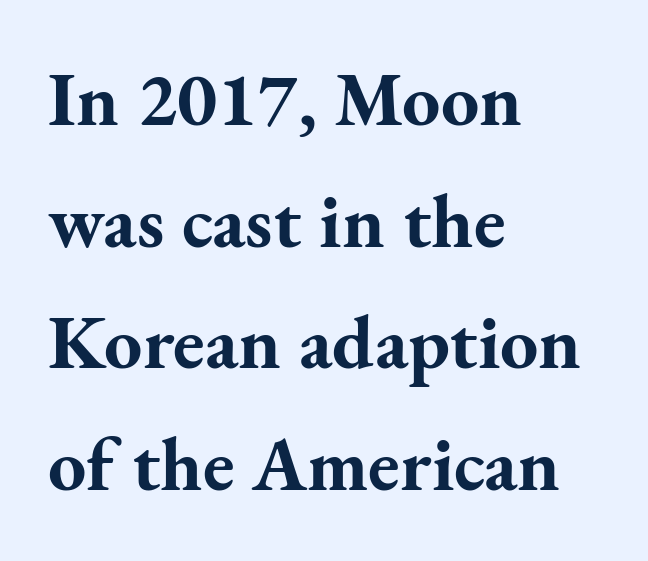
The image shows 76 px bold serif type, upright; set left-aligned, normal line spacing (1.6x), normal letter spacing, not underlined; medium stroke contrast and a small x-height.
